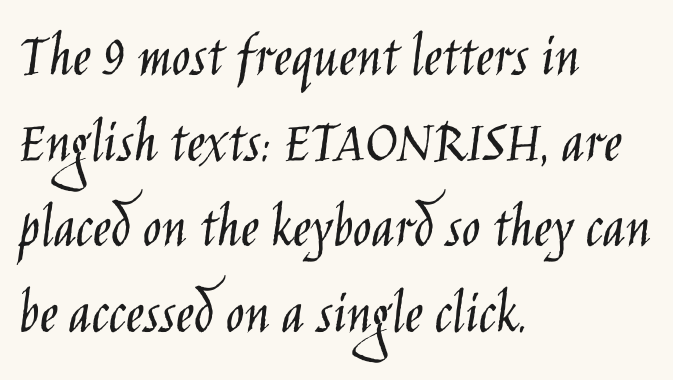
Q: Is the text bold? A: No.
Q: Is the text italic (slanted)? A: Yes.
Q: Is the typeface a serif or a sans-serif typeface? A: Sans-serif.
Q: Is the text underlined? A: No.
Q: How is the paragraph aligned? A: Left-aligned.
Q: Is the spacing between letters normal or unusually wide? A: Normal.
Q: Is the spacing between lines tight, normal or loose? A: Normal.
Q: Width (condensed, normal, or wide)? A: Condensed.
Q: Stroke contrast? A: Low.
Q: x-height? A: Large.
Q: Monospaced? A: No.
